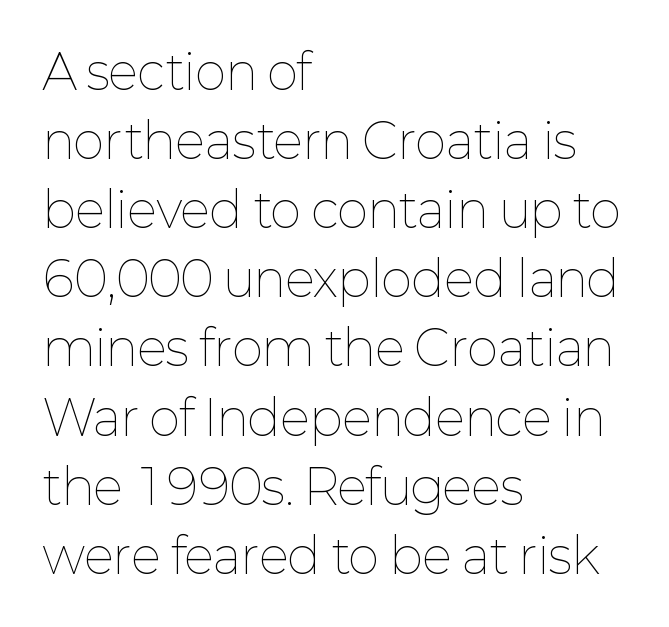
{"italic": "no", "bold": "no", "weight": "thin", "width": "normal", "stroke_contrast": "low", "x_height": "medium", "monospaced": "no", "underline": "no", "align": "left", "line_spacing": "normal", "line_spacing_ratio": 1.44, "letter_spacing": "normal", "letter_spacing_em": 0.0, "glyph_px": 48}
